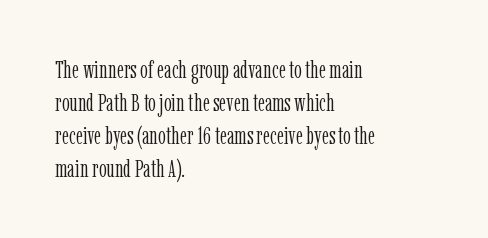
{"italic": "no", "bold": "no", "underline": "no", "align": "left", "line_spacing": "normal", "line_spacing_ratio": 1.37, "letter_spacing": "normal", "letter_spacing_em": 0.0, "glyph_px": 24}
